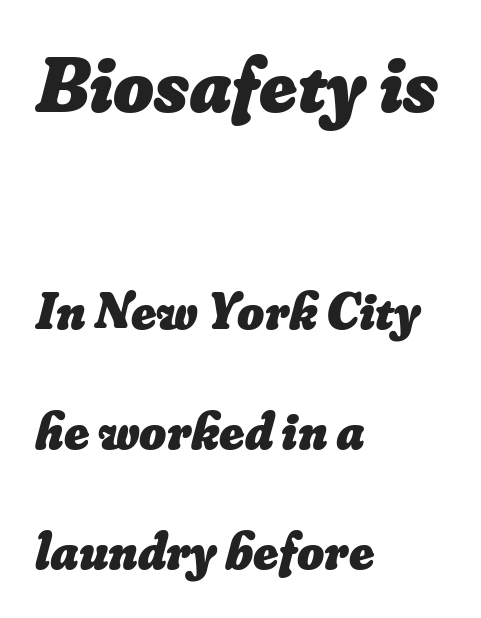
{"bold": "yes", "weight": "heavy", "width": "normal", "stroke_contrast": "low", "x_height": "small", "monospaced": "no", "underline": "no", "align": "left", "line_spacing": "loose", "line_spacing_ratio": 2.31, "letter_spacing": "normal", "letter_spacing_em": 0.0, "larger_block": "first", "size_ratio": 1.5, "glyph_px": 78}
